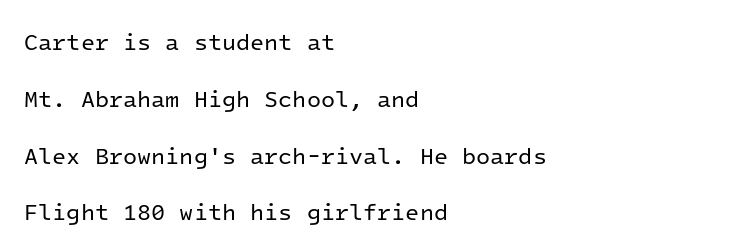
{"italic": "no", "bold": "no", "underline": "no", "align": "left", "line_spacing": "loose", "line_spacing_ratio": 2.47, "letter_spacing": "normal", "letter_spacing_em": 0.0, "glyph_px": 23}
